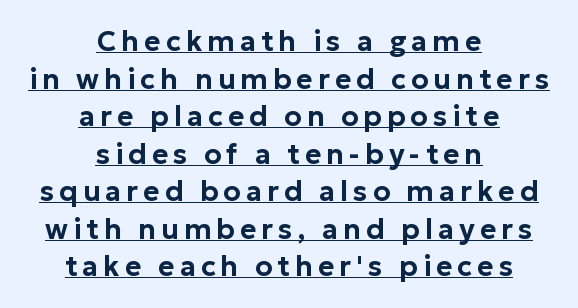
A baseline rule has been typeset under these characters. Think of a printed novel: that variable character pitch is what you see here. Quick note: not italic, upright. Interline gaps are of average width in this sample. The compositor balanced each line on the midline.
